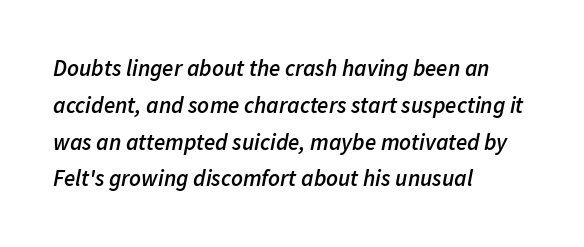
Rendered with sloped, italic letterforms. Compared with a centered layout, this one pins lines to the left instead. Regarding leading, the lines here are spaced in the standard way. The zone under the glyphs is completely vacant.
